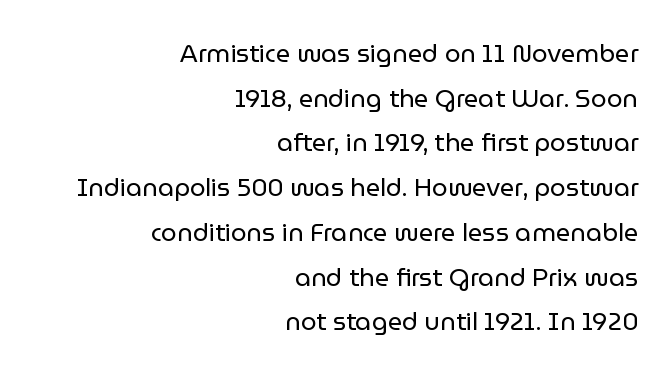
The image shows 25 px text type, upright; set right-aligned, line spacing 1.79x, normal letter spacing, not underlined.
